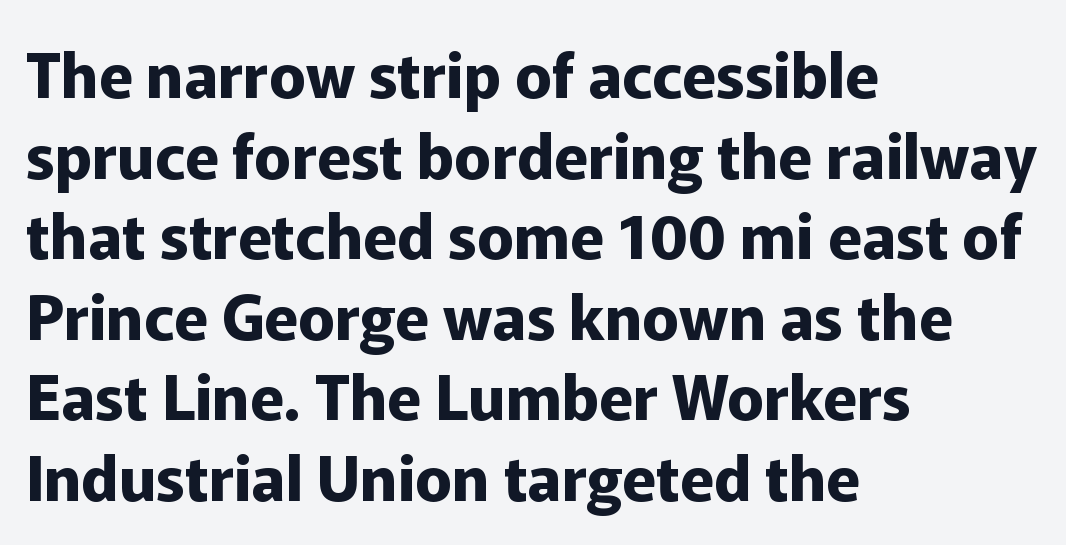
The image shows 62 px bold sans-serif type, upright; set left-aligned, normal line spacing (1.3x), normal letter spacing, not underlined; low stroke contrast and a medium x-height.
